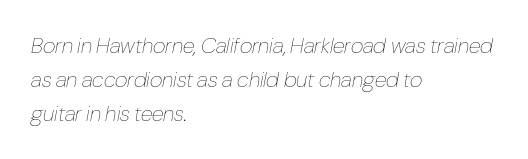
Spacing between characters is what you'd get straight out of the box. The vertical gap from one line to the next is medium. Posture: slanted. Leftover space on each line is placed entirely after the last word. Think standard paragraph weight, or any step lighter than that. The glyphs are unaccompanied by any horizontal stroke below them.
